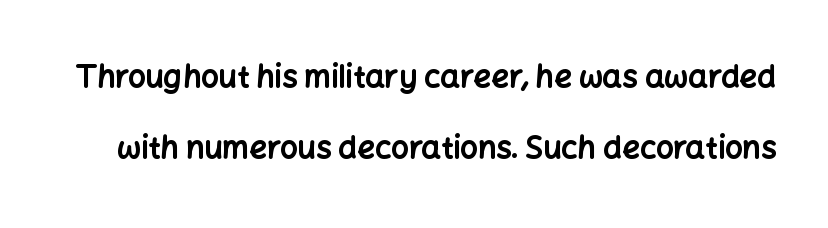
Q: Is the text bold? A: Yes.
Q: Is the text italic (slanted)? A: No, it is upright.
Q: Is the typeface a serif or a sans-serif typeface? A: Sans-serif.
Q: Is the text underlined? A: No.
Q: Is the spacing between letters normal or unusually wide? A: Normal.
Q: Is the spacing between lines tight, normal or loose? A: Loose.
Q: Width (condensed, normal, or wide)? A: Normal.
Q: Stroke contrast? A: Low.
Q: x-height? A: Medium.
Q: Monospaced? A: No.
